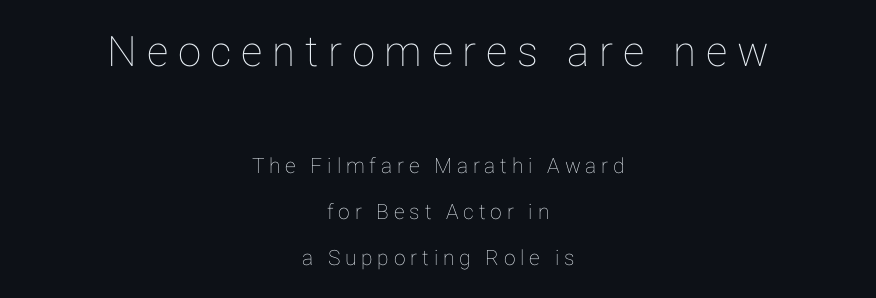
{"italic": "no", "width": "normal", "stroke_contrast": "low", "x_height": "medium", "monospaced": "no", "underline": "no", "align": "center", "line_spacing": "loose", "line_spacing_ratio": 2.19, "letter_spacing": "wide", "letter_spacing_em": 0.23, "larger_block": "first", "size_ratio": 2.0, "glyph_px": 42}
